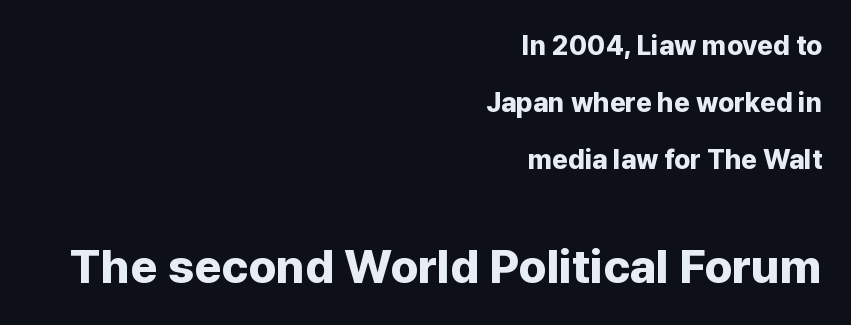
As a designer I'd log this as weight 700, bold. What's the leading like? Stretched, with rows far apart. The letters stand straight up with perfectly vertical stems. Underline: absent. Between these two stacked blocks, the lower one wins on size. The face used here is a sans, in the tradition of grotesques and geometrics.
